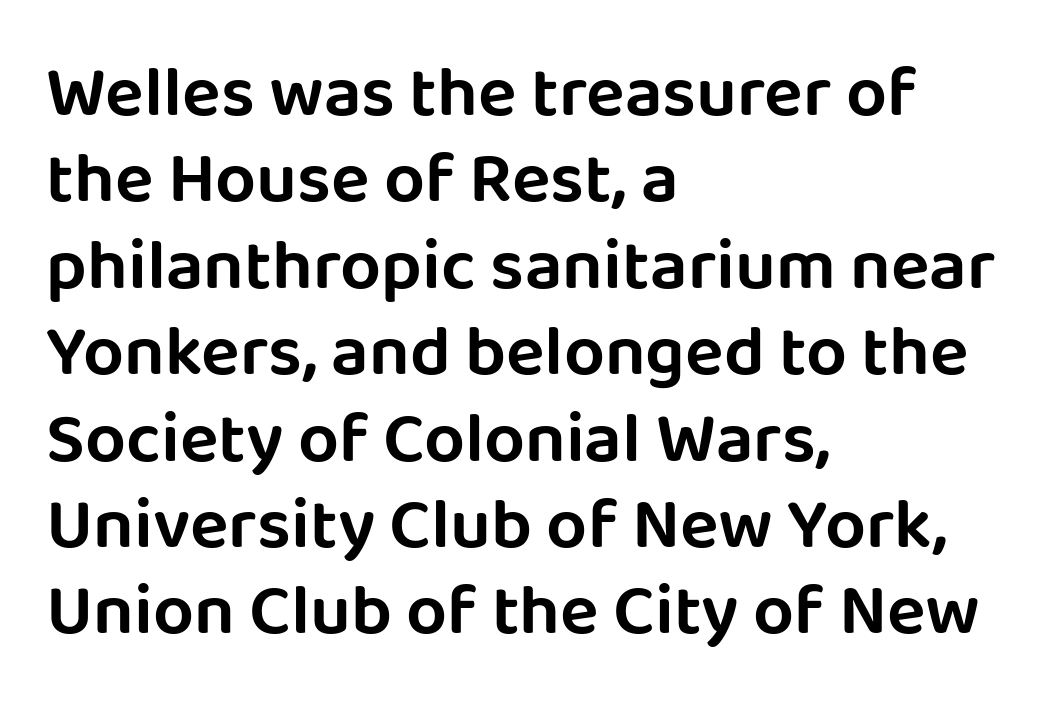
Q: Is the text italic (slanted)? A: No, it is upright.
Q: Is the typeface a serif or a sans-serif typeface? A: Sans-serif.
Q: Is the text underlined? A: No.
Q: How is the paragraph aligned? A: Left-aligned.
Q: Is the spacing between letters normal or unusually wide? A: Normal.
Q: Width (condensed, normal, or wide)? A: Normal.
Q: Stroke contrast? A: Low.
Q: x-height? A: Large.
Q: Monospaced? A: No.
